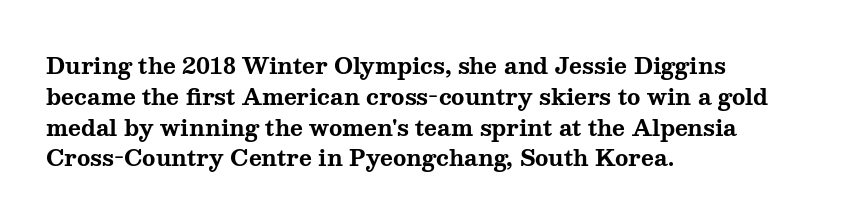
No italicization has been applied; the sample stays upright. The line-height multiplier appears to be the usual default. The face used here has the dense, thick strokes of a bold. Clear beneath every line of the passage. Each word holds together tightly as a unit, with standard inter-letter gaps. The typesetter chose a ragged-right arrangement here.
